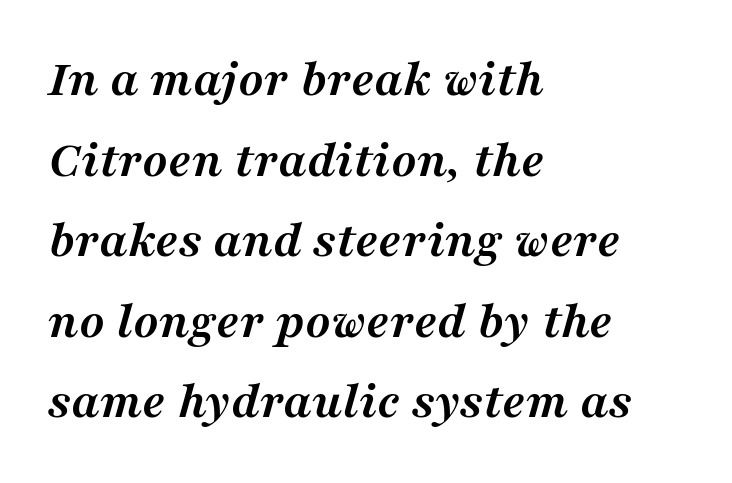
The text was rendered using a seriffed face with decorative stroke endings. The line texture is even and compact thanks to regular tracking. These lines carry a lot of weight — the face is fully bold. Think of a printed novel: that variable character pitch is what you see here. The typesetter chose a ragged-right arrangement here. Every character sits at an angle, as italics do.
